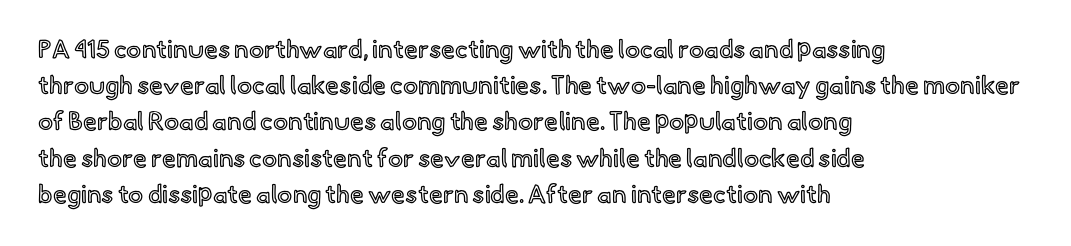
This sample keeps an unexceptional amount of space between lines. Characters follow at the spacing the type designer built in. Leftover space on each line is placed entirely after the last word. Nobody drew a line under any word here. The font's upright variant was chosen for this text.
